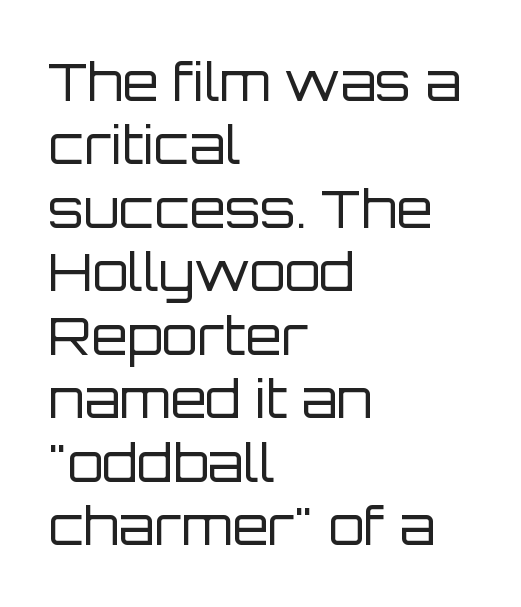
{"serif": "no", "italic": "no", "bold": "no", "weight": "regular", "width": "normal", "stroke_contrast": "low", "x_height": "large", "monospaced": "no", "underline": "no", "align": "left", "line_spacing_ratio": 1.22, "letter_spacing": "normal", "letter_spacing_em": 0.0, "glyph_px": 52}
